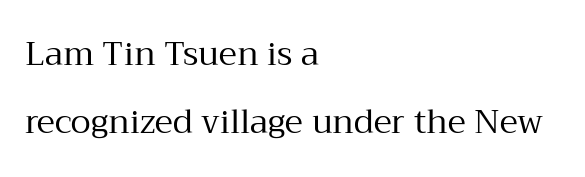
Spacing verdict: proportional, widths tailored to each character. Here the glyphs are tracked normally, forming tight word shapes. Is the type heavy? It reads as light-to-regular instead. These lines stack with their left ends in a neat column. The vertical gap from one line to the next is large. It's the straight-up-and-down kind of type.
